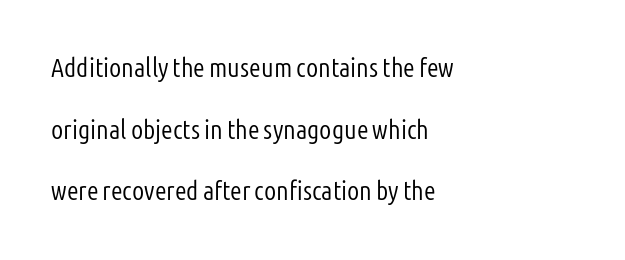
The image shows 27 px text type, upright; set left-aligned, loose line spacing (2.28x), normal letter spacing, not underlined.
